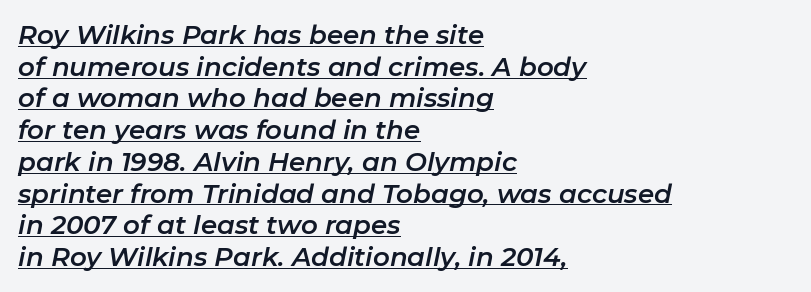
The image shows 26 px text type, italic (leaning right); set left-aligned, line spacing 1.22x, normal letter spacing, underlined.
